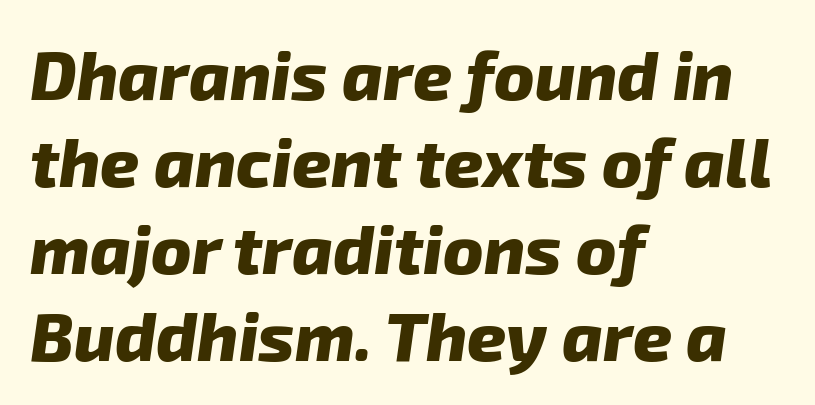
{"serif": "no", "bold": "yes", "weight": "heavy", "width": "normal", "stroke_contrast": "low", "x_height": "medium", "monospaced": "no", "underline": "no", "align": "left", "line_spacing": "normal", "line_spacing_ratio": 1.28, "letter_spacing": "normal", "letter_spacing_em": 0.0, "glyph_px": 68}
